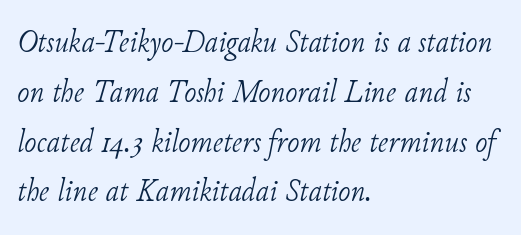
The image shows 33 px light serif type, italic (leaning right); set left-aligned, normal line spacing (1.51x), normal letter spacing, not underlined; low stroke contrast and a small x-height.
